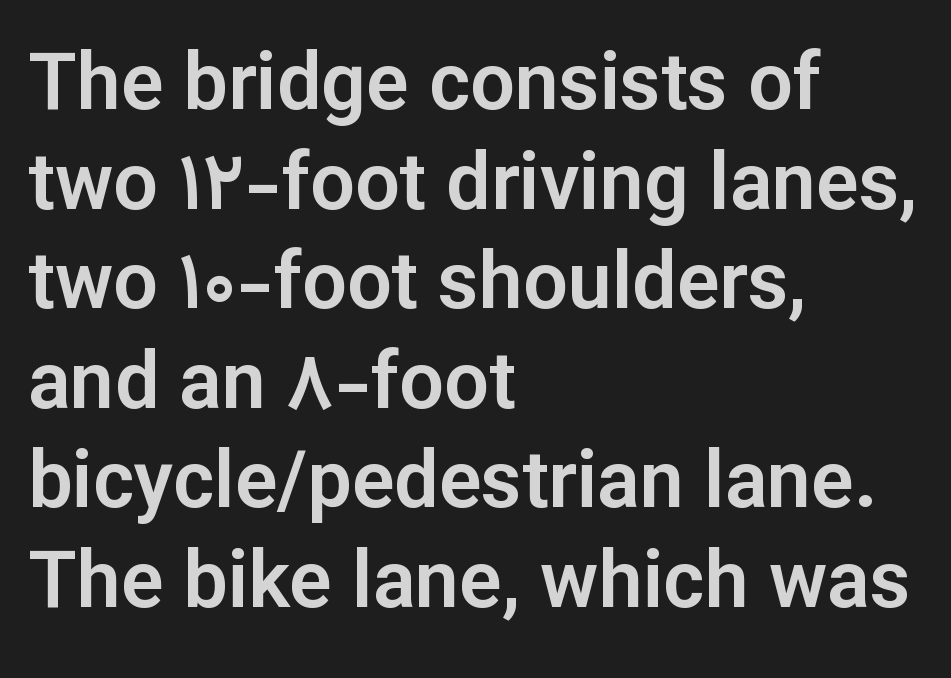
The image shows 79 px sans-serif type, upright; set left-aligned, normal line spacing (1.26x), normal letter spacing, not underlined; low stroke contrast and a medium x-height.
